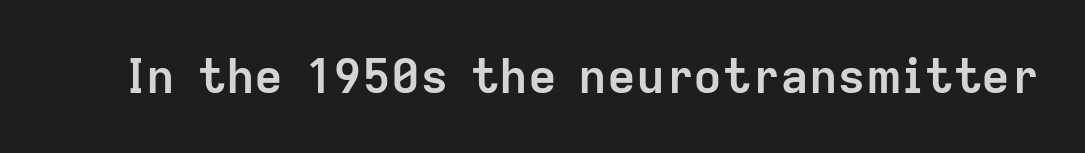
Q: Is the text bold? A: Yes.
Q: Is the text italic (slanted)? A: No, it is upright.
Q: Is the typeface a serif or a sans-serif typeface? A: Sans-serif.
Q: Is the text underlined? A: No.
Q: Is the spacing between letters normal or unusually wide? A: Normal.
Q: Width (condensed, normal, or wide)? A: Normal.
Q: Stroke contrast? A: Low.
Q: x-height? A: Medium.
Q: Monospaced? A: No.
